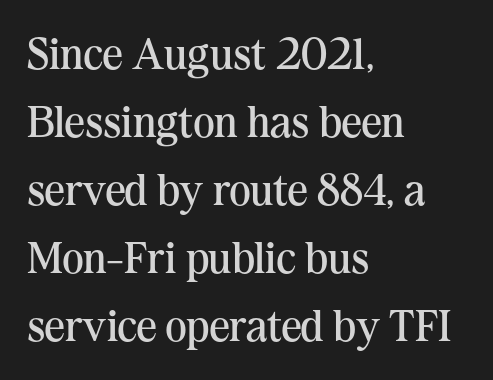
{"serif": "yes", "italic": "no", "bold": "no", "weight": "regular", "width": "normal", "stroke_contrast": "medium", "x_height": "medium", "monospaced": "no", "underline": "no", "align": "left", "line_spacing": "normal", "line_spacing_ratio": 1.51, "letter_spacing": "normal", "letter_spacing_em": 0.0, "glyph_px": 45}
